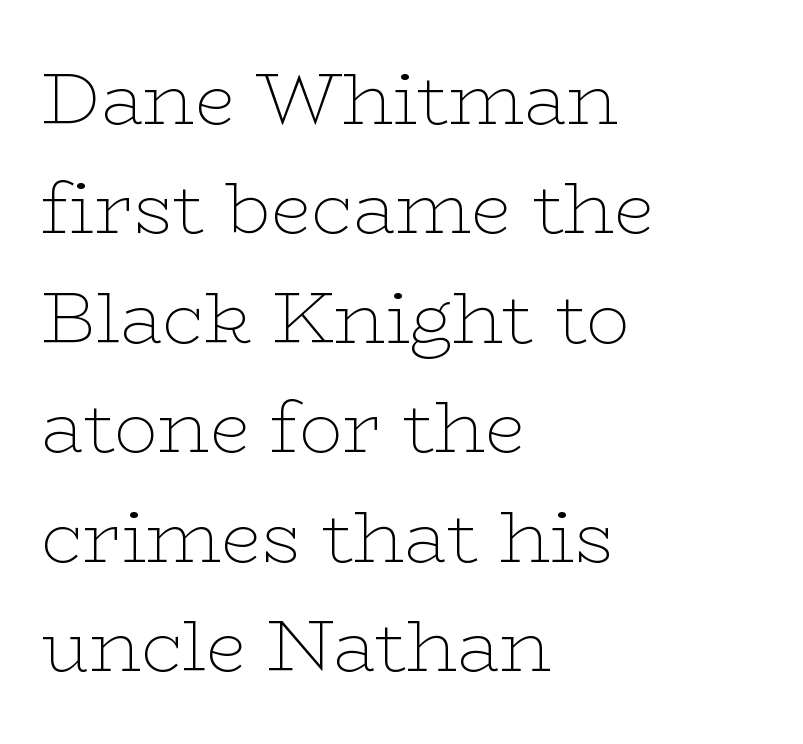
{"serif": "yes", "italic": "no", "bold": "no", "weight": "thin", "width": "wide", "stroke_contrast": "low", "x_height": "medium", "monospaced": "no", "underline": "no", "align": "left", "line_spacing": "normal", "line_spacing_ratio": 1.5, "letter_spacing": "normal", "letter_spacing_em": 0.0, "glyph_px": 73}
